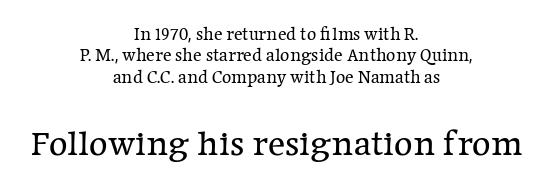
The image shows 36 px regular-weight serif type, upright; set centered, line spacing 1.19x, normal letter spacing, not underlined; the second (bottom) block is 2.0x larger; low stroke contrast and a medium x-height.
